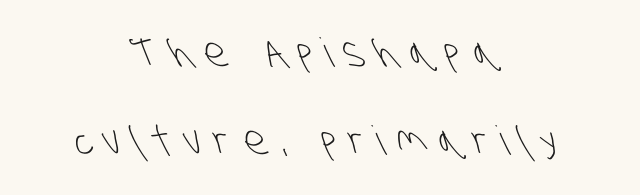
The image shows 40 px light, condensed sans-serif type; set centered, loose line spacing (2.21x), unusually wide letter spacing (+0.31 em), not underlined; low stroke contrast and a large x-height.
